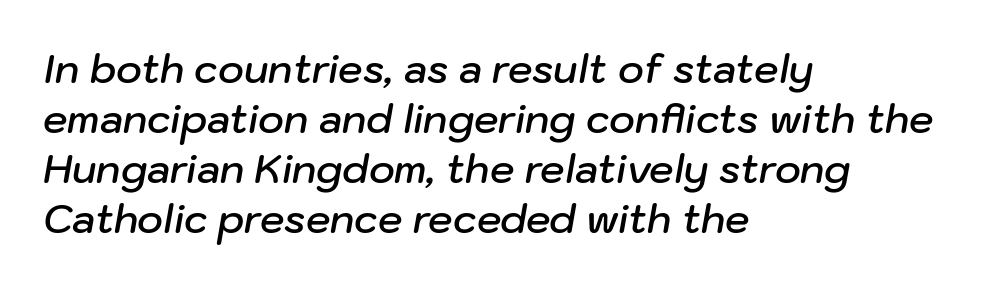
Q: Is the text bold? A: Semi-bold.
Q: Is the text italic (slanted)? A: Yes, it leans right by about 10 degrees.
Q: Is the text underlined? A: No.
Q: How is the paragraph aligned? A: Left-aligned.
Q: Is the spacing between letters normal or unusually wide? A: Normal.
Q: Is the spacing between lines tight, normal or loose? A: Normal.
Q: Width (condensed, normal, or wide)? A: Normal.
Q: Stroke contrast? A: Low.
Q: x-height? A: Medium.
Q: Monospaced? A: No.
